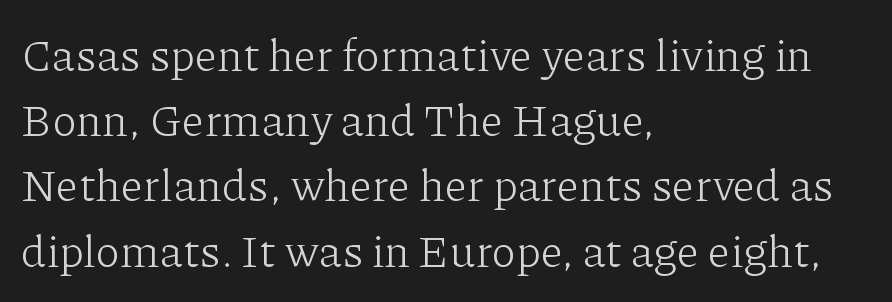
Q: Is the text bold? A: No.
Q: Is the text italic (slanted)? A: No, it is upright.
Q: Is the typeface a serif or a sans-serif typeface? A: Serif.
Q: Is the text underlined? A: No.
Q: How is the paragraph aligned? A: Left-aligned.
Q: Is the spacing between letters normal or unusually wide? A: Normal.
Q: Is the spacing between lines tight, normal or loose? A: Normal.
Q: Width (condensed, normal, or wide)? A: Normal.
Q: Stroke contrast? A: Low.
Q: x-height? A: Medium.
Q: Monospaced? A: No.
